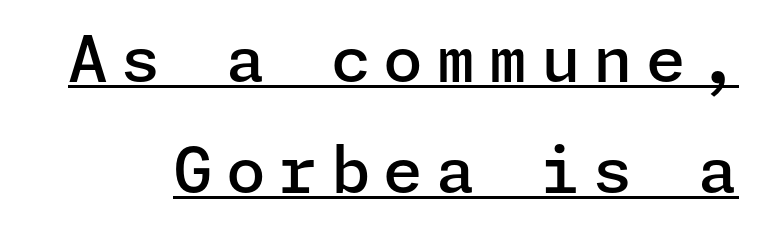
The image shows 64 px semibold sans-serif type, upright; set line spacing 1.73x, unusually wide letter spacing (+0.2 em), underlined; low stroke contrast and a medium x-height.
